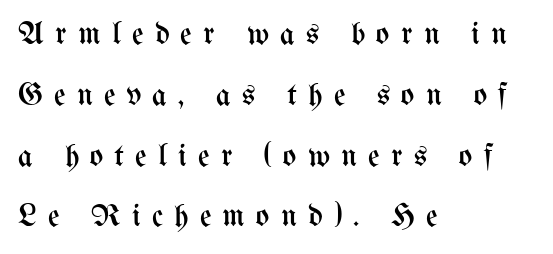
{"italic": "no", "bold": "no", "weight": "regular", "width": "condensed", "stroke_contrast": "medium", "x_height": "medium", "monospaced": "no", "underline": "no", "align": "left", "line_spacing": "loose", "line_spacing_ratio": 1.9, "letter_spacing": "wide", "letter_spacing_em": 0.35, "glyph_px": 32}
